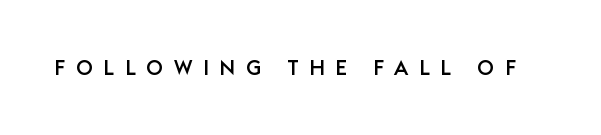
The specimen reads as upright at a glance. The passage shown has open, widely tracked lettering throughout. Beneath every word, the page is bare.
